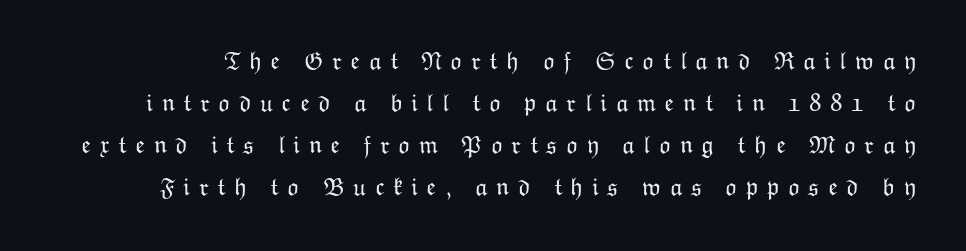
{"italic": "no", "bold": "no", "underline": "no", "line_spacing": "normal", "line_spacing_ratio": 1.68, "letter_spacing": "wide", "letter_spacing_em": 0.34, "glyph_px": 25}
